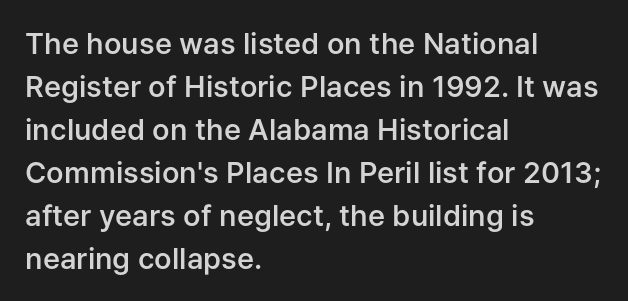
Anything drawn beneath the words? Only blank space. Serifs: no, the terminals of the letterforms are clean. These lines were composed using upright roman letters. Vertical spacing — default. The face used here is a semibold: visibly heavier than regular, lighter than bold.
